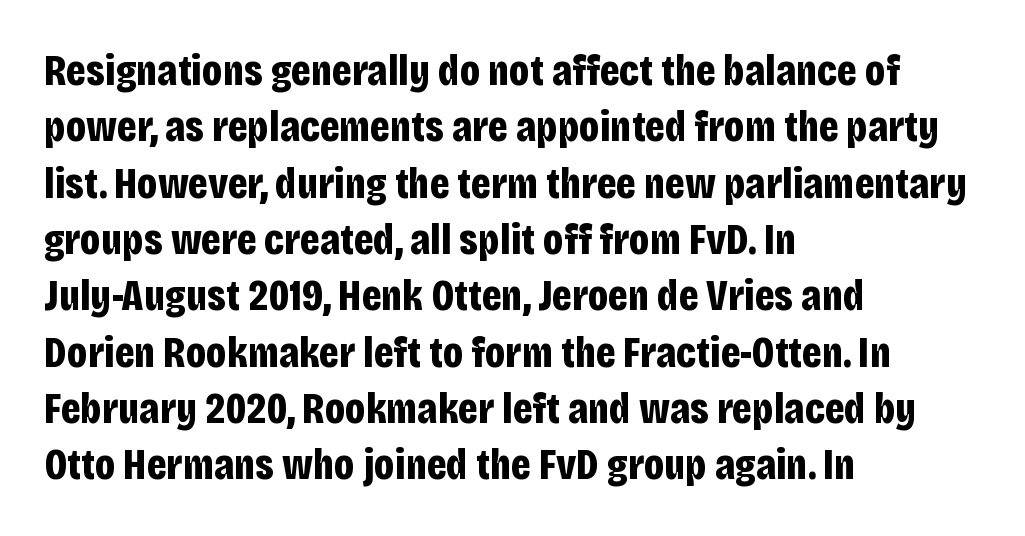
{"serif": "no", "italic": "no", "bold": "yes", "weight": "bold", "width": "condensed", "stroke_contrast": "low", "x_height": "large", "monospaced": "no", "underline": "no", "align": "left", "line_spacing": "normal", "line_spacing_ratio": 1.28, "letter_spacing": "normal", "letter_spacing_em": 0.0, "glyph_px": 44}
